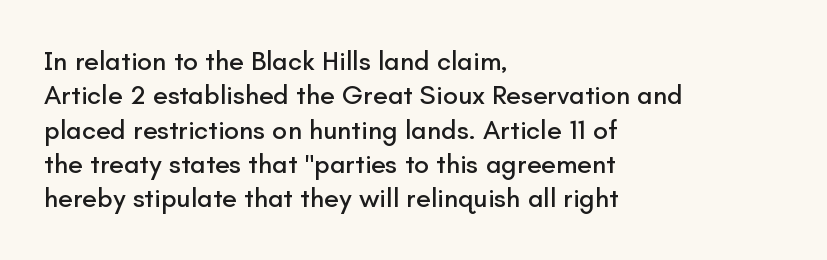
Do the letters lean? They stand straight. Lines of text with bare space underneath. The passage shown stacks its lines at a standard gap. Casual observation: everything's shoved over to the left.
